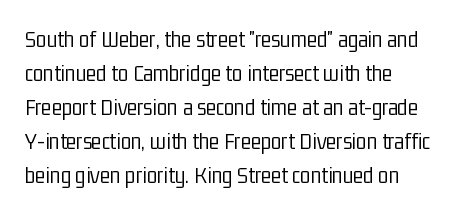
Q: Is the text bold? A: No.
Q: Is the text italic (slanted)? A: No, it is upright.
Q: Is the text underlined? A: No.
Q: Is the spacing between letters normal or unusually wide? A: Normal.
Q: Is the spacing between lines tight, normal or loose? A: Normal.
